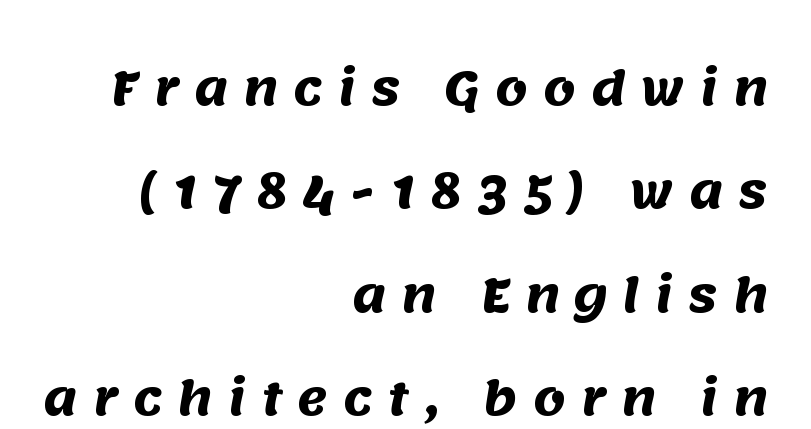
{"serif": "no", "bold": "yes", "weight": "heavy", "width": "normal", "stroke_contrast": "medium", "x_height": "large", "monospaced": "no", "underline": "no", "align": "right", "line_spacing": "loose", "line_spacing_ratio": 2.25, "letter_spacing": "wide", "letter_spacing_em": 0.33, "glyph_px": 46}
